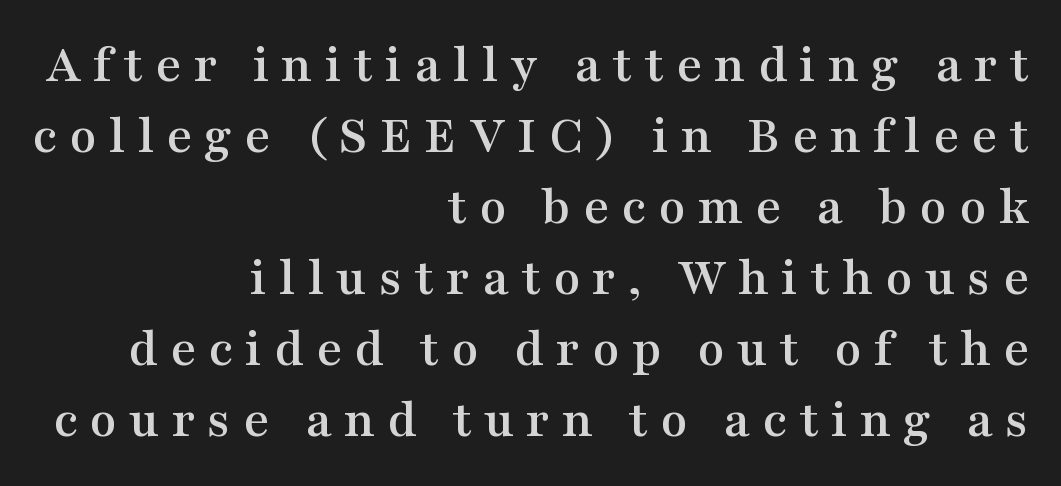
The image shows 55 px wide serif type, upright; set right-aligned, normal line spacing (1.29x), unusually wide letter spacing (+0.22 em), not underlined; medium stroke contrast and a medium x-height.
